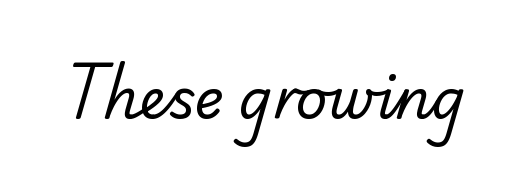
Check the space under the baseline: it is left empty. Spacing verdict: proportional, widths tailored to each character. Type style note: lacks serifs. The strokes are not fattened; the text isn't bold. Compared with typical body copy, the letter spacing here is the same.
